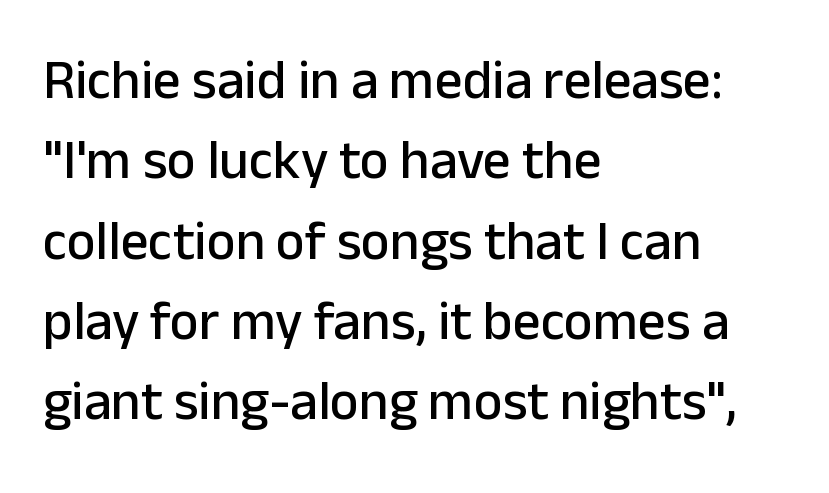
Q: Is the text italic (slanted)? A: No, it is upright.
Q: Is the typeface a serif or a sans-serif typeface? A: Sans-serif.
Q: Is the text underlined? A: No.
Q: How is the paragraph aligned? A: Left-aligned.
Q: Is the spacing between letters normal or unusually wide? A: Normal.
Q: Is the spacing between lines tight, normal or loose? A: Normal.
Q: Width (condensed, normal, or wide)? A: Normal.
Q: Stroke contrast? A: Low.
Q: x-height? A: Medium.
Q: Monospaced? A: No.
